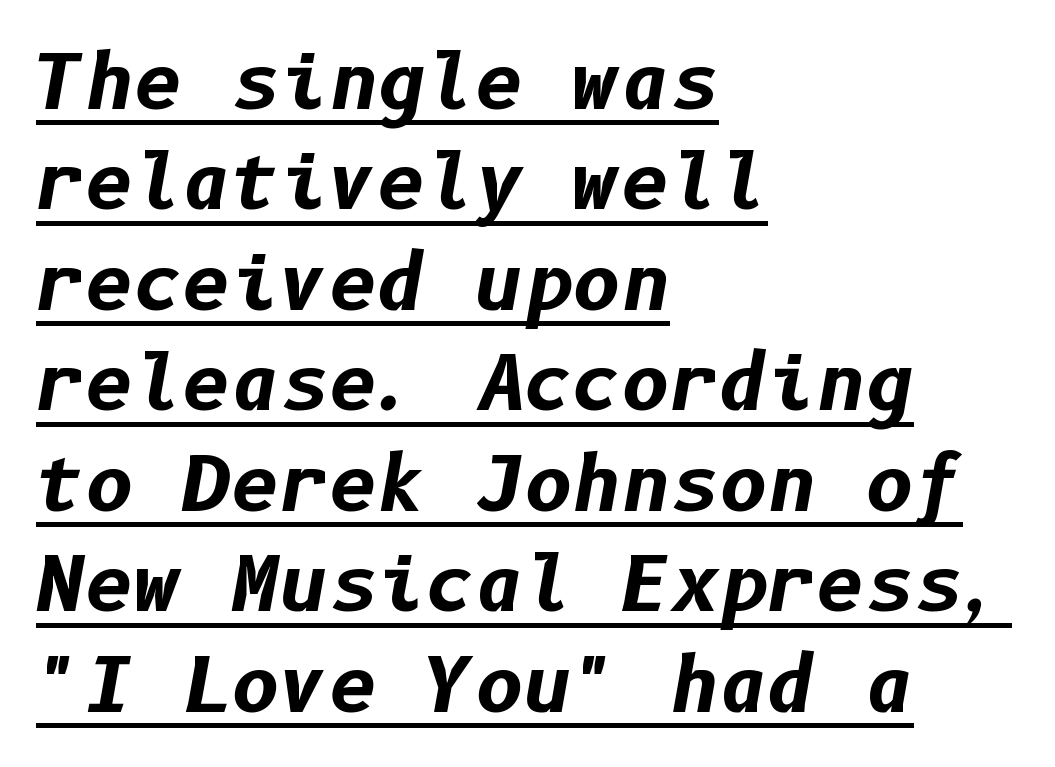
The image shows 75 px bold type, italic (leaning right); set left-aligned, normal line spacing (1.34x), normal letter spacing, underlined; low stroke contrast and a medium x-height.
